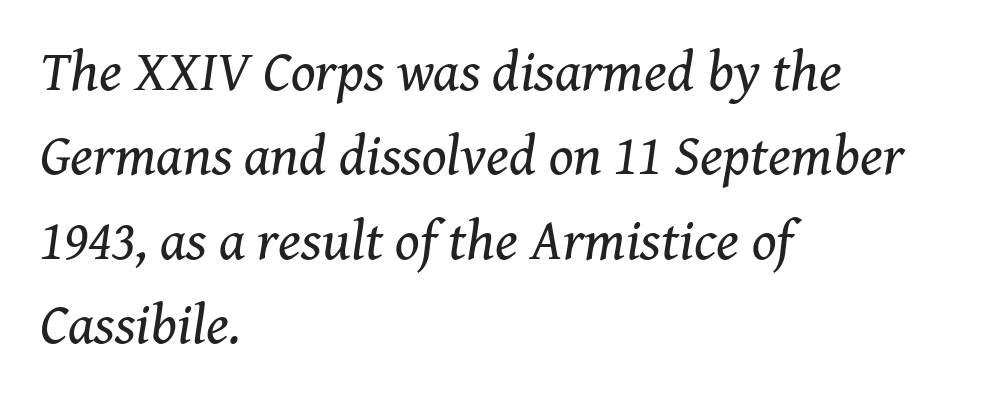
A bare baseline throughout the passage. Reading down the block, your eye returns to a fixed left position each line. A normal amount of white space separates one row of letters from the next. The rendering keeps characters at their native spacing.
